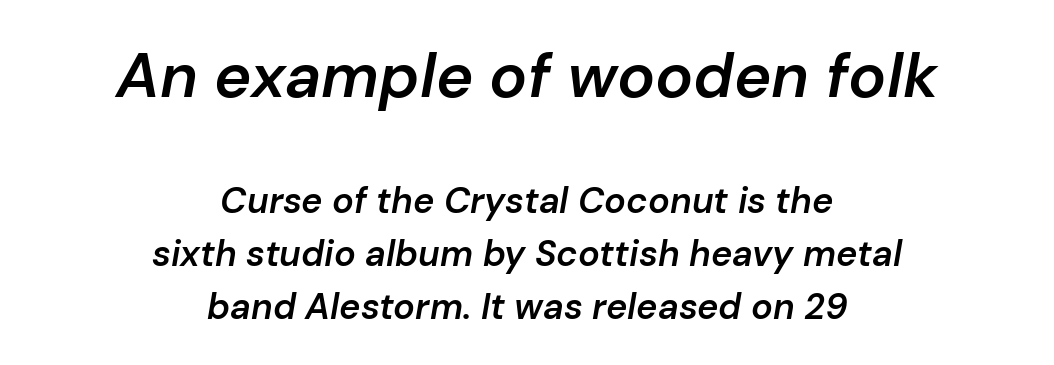
The image shows 63 px semibold type, italic (leaning right); set centered, normal line spacing (1.47x), normal letter spacing, not underlined; the first (top) block is 1.75x larger; low stroke contrast and a medium x-height.
